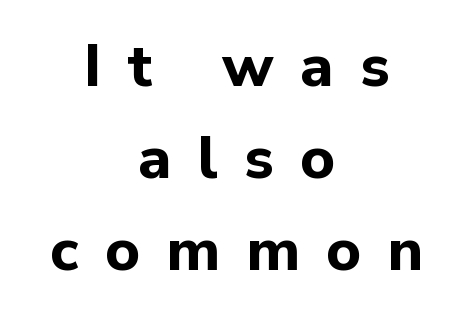
The image shows 60 px bold sans-serif type, upright; set centered, normal line spacing (1.53x), unusually wide letter spacing (+0.44 em), not underlined; low stroke contrast and a medium x-height.
